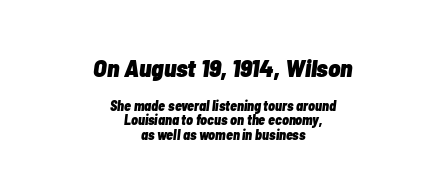
Tracking here is standard; glyphs follow each other at the usual distance. The strip under each line holds only bare page. Both edges are ragged and mirror each other, which tells us the setting is centered. The passage shown is emphatically bold. Type size steps down from the first block to the second.
